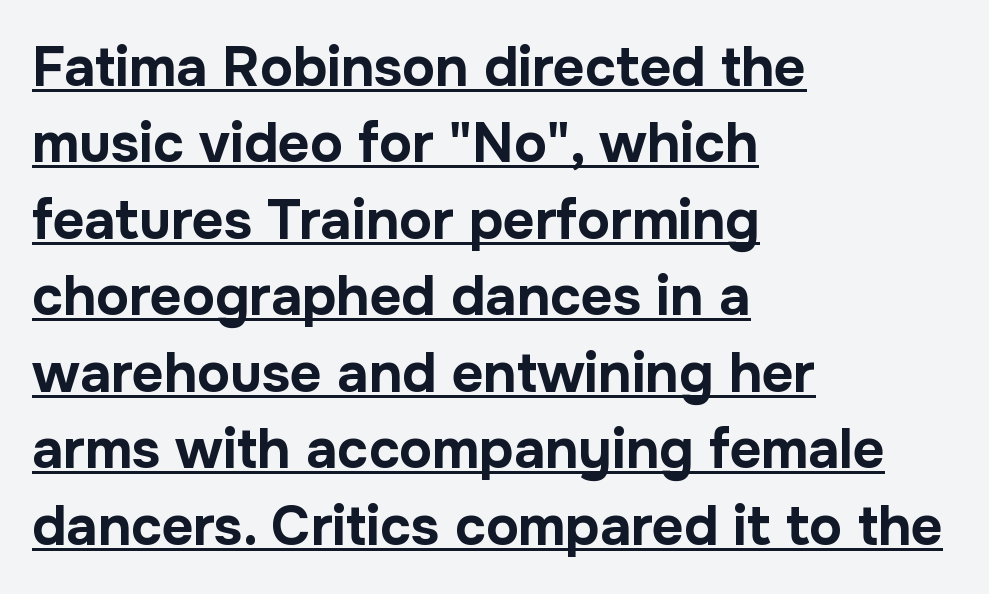
{"serif": "no", "italic": "no", "bold": "yes", "weight": "bold", "width": "normal", "stroke_contrast": "low", "x_height": "medium", "monospaced": "no", "underline": "yes", "align": "left", "line_spacing": "normal", "line_spacing_ratio": 1.39, "letter_spacing": "normal", "letter_spacing_em": 0.0, "glyph_px": 55}
